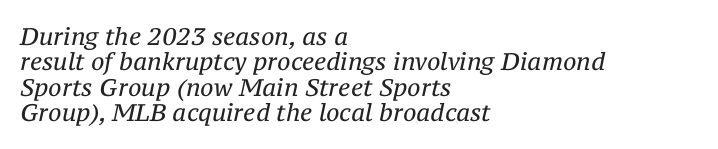
{"italic": "yes", "lean": "right", "slant_degrees": 12, "bold": "no", "underline": "no", "align": "left", "line_spacing": "tight", "line_spacing_ratio": 1.06, "letter_spacing": "normal", "letter_spacing_em": 0.0, "glyph_px": 24}
